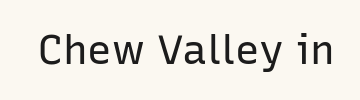
The image shows 41 px regular-weight sans-serif type, upright; set normal letter spacing, not underlined; low stroke contrast and a medium x-height.
